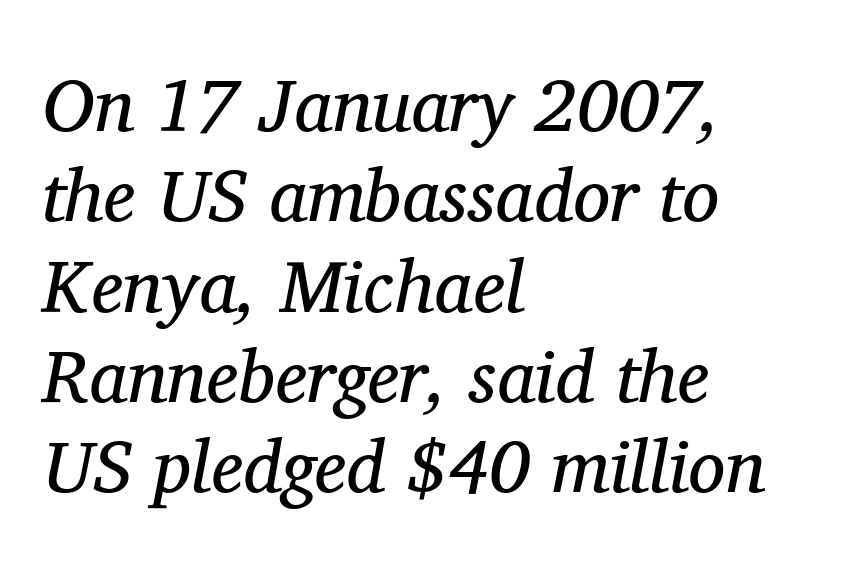
The image shows 74 px regular-weight serif type, italic (leaning right); set left-aligned, line spacing 1.22x, normal letter spacing, not underlined; medium stroke contrast and a medium x-height.
